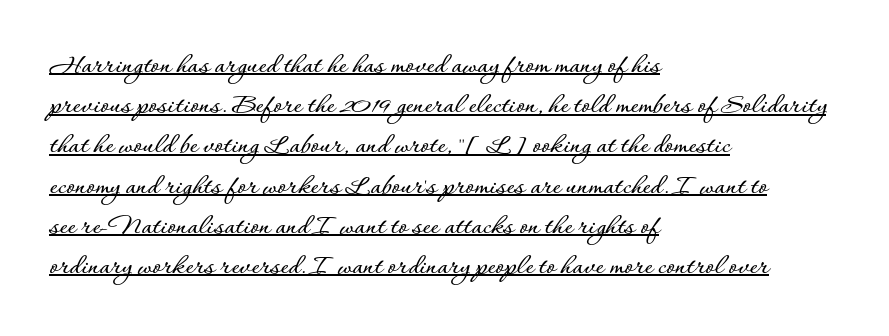
The image shows 30 px text type; set left-aligned, normal line spacing (1.34x), normal letter spacing, underlined; low stroke contrast and a small x-height.
